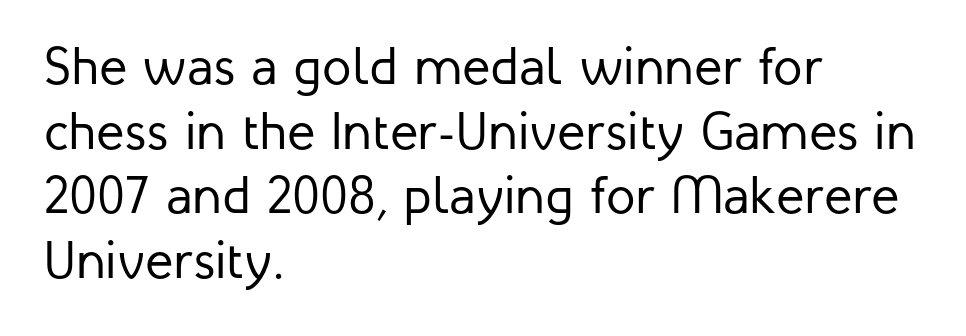
The image shows 53 px regular-weight sans-serif type, upright; set left-aligned, line spacing 1.22x, normal letter spacing, not underlined; low stroke contrast and a medium x-height.
